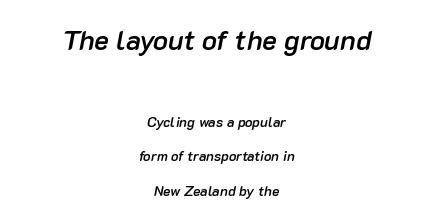
Glyph-to-glyph distance matches everyday printed text. Emphasis-style slanted type is in use. The specimen omits any rule beneath the text block's lines. Typesetter's note: demi weight, one step under bold. Does the leading feel generous? Absolutely, it's lavish. The letters in the upper block stand taller than those in the block below.
